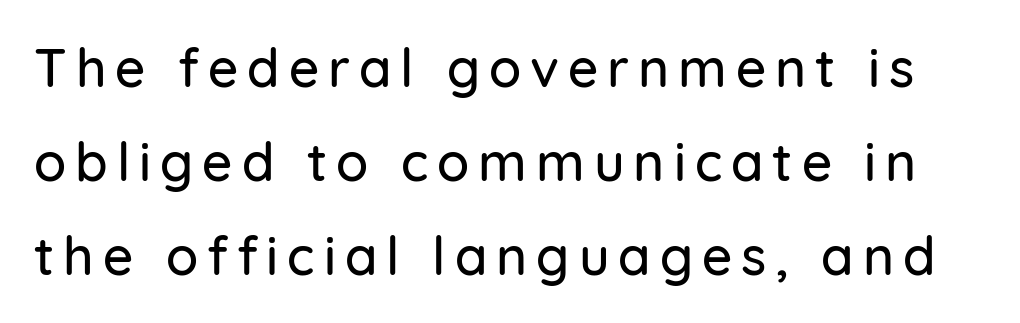
The image shows 53 px sans-serif type, upright; set line spacing 1.77x, not underlined; low stroke contrast and a medium x-height.
